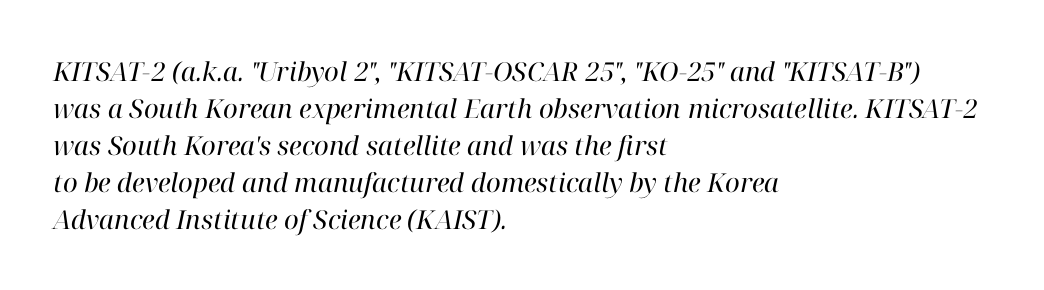
{"italic": "yes", "lean": "right", "slant_degrees": 12, "bold": "no", "underline": "no", "align": "left", "line_spacing": "normal", "line_spacing_ratio": 1.42, "letter_spacing": "normal", "letter_spacing_em": 0.0, "glyph_px": 26}
